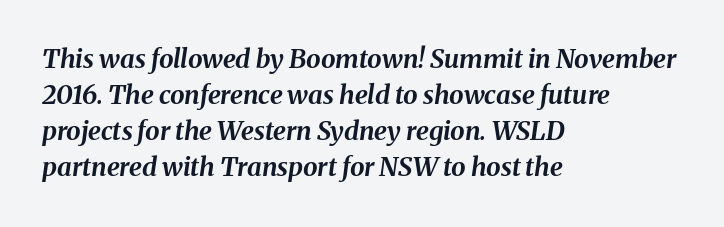
Q: Is the text bold? A: Yes.
Q: Is the text italic (slanted)? A: Yes, it leans right by about 8 degrees.
Q: Is the text underlined? A: No.
Q: How is the paragraph aligned? A: Left-aligned.
Q: Is the spacing between letters normal or unusually wide? A: Normal.
Q: Is the spacing between lines tight, normal or loose? A: Normal.
